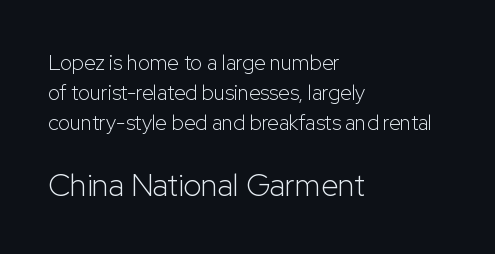
Layout note: lines flush left. Each letter's strokes conclude bluntly, with no projecting serifs. A typesetter would mark this as roman, not italic. Whoever set this chose a conventional vertical rhythm.
